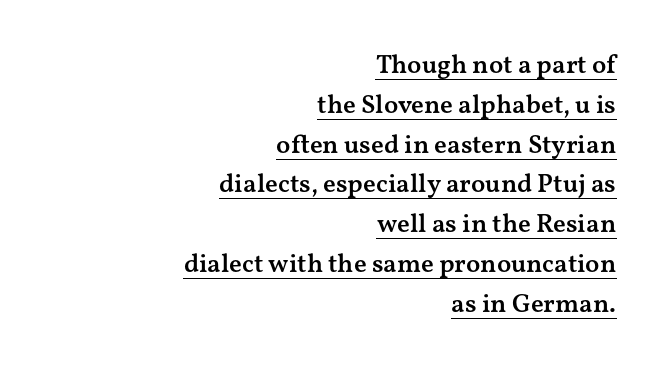
{"italic": "no", "bold": "semi", "underline": "yes", "align": "right", "line_spacing": "normal", "line_spacing_ratio": 1.53, "letter_spacing": "normal", "letter_spacing_em": 0.0, "glyph_px": 26}
